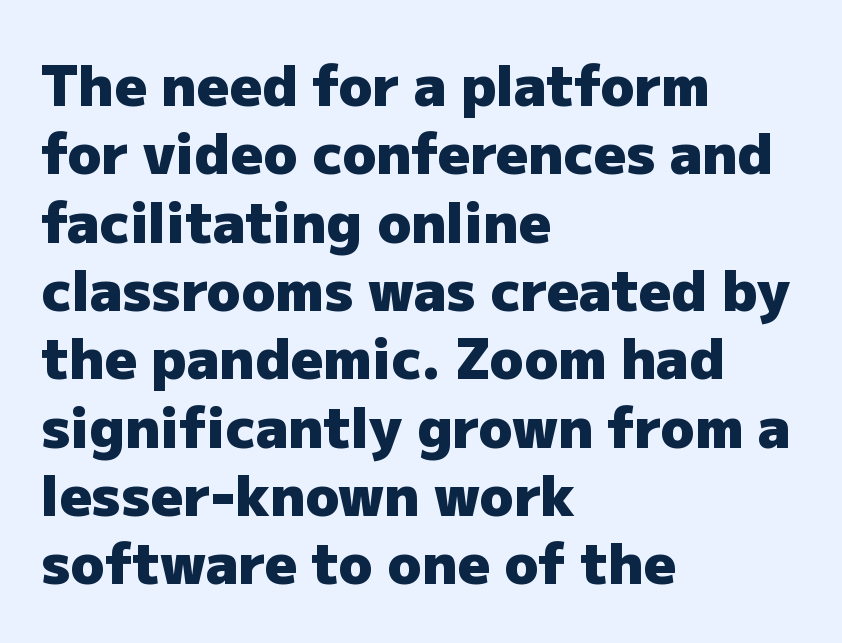
Stroke terminals: plain, sans-serif. The letters advance in unequal steps, a hallmark of proportional type. A dark, heavy texture on the line: the type is bold. A typesetter would call this zero additional tracking. Italic? Not at all — the glyphs are vertical.
